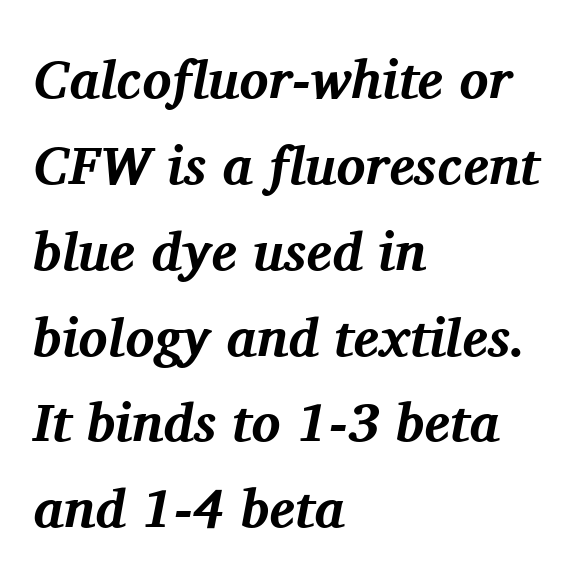
{"serif": "yes", "italic": "yes", "lean": "right", "slant_degrees": 11, "bold": "yes", "weight": "bold", "width": "normal", "stroke_contrast": "medium", "x_height": "medium", "monospaced": "no", "underline": "no", "align": "left", "line_spacing": "normal", "line_spacing_ratio": 1.59, "letter_spacing": "normal", "letter_spacing_em": 0.0, "glyph_px": 54}
